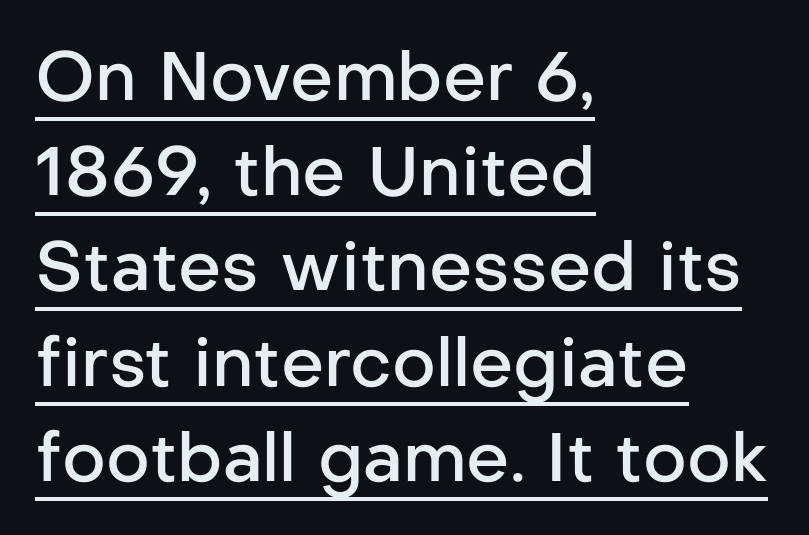
The image shows 68 px semibold sans-serif type, upright; set left-aligned, normal line spacing (1.4x), normal letter spacing, underlined; low stroke contrast and a medium x-height.
